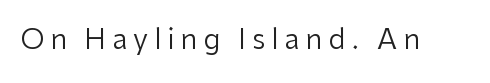
The axis of the letterforms is exactly vertical. The string is rendered with underlining switched off. These lines are composed in type without serifs. Letters have the restrained weight of plain body copy at most.
